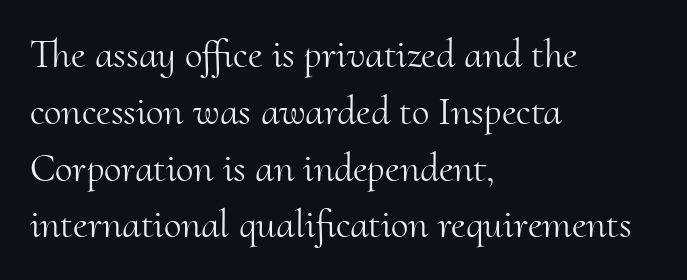
Each letter keeps its own natural width here, so spacing adapts to shape. The space directly below the letters is spotless. Characters follow at the spacing the type designer built in. In terms of letterform style, serifs are clearly present. Regular leading. Is the stroke heavy? The answer is a plain regular-or-lighter.
